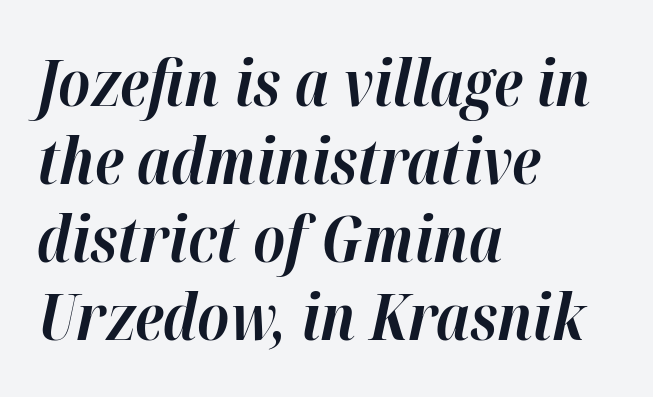
The space directly below the letters is spotless. Horizontally, the lines are justified to the leading edge only. There is no visible air inserted between adjacent glyphs. The specimen reads as italic at a glance. Think of a printed novel: that variable character pitch is what you see here.
